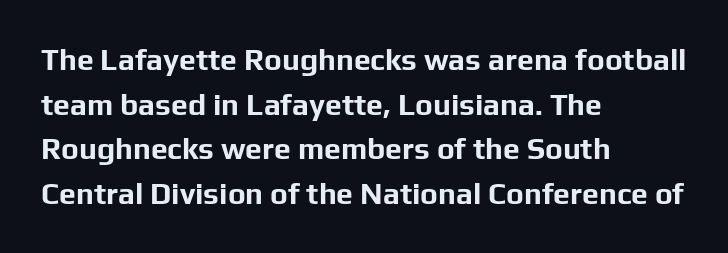
The image shows 30 px bold sans-serif type, upright; set left-aligned, normal line spacing (1.49x), normal letter spacing, not underlined; low stroke contrast and a medium x-height.
